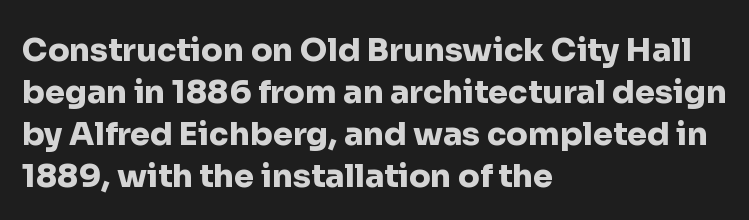
The image shows 32 px heavy sans-serif type, upright; set left-aligned, normal line spacing (1.31x), normal letter spacing, not underlined; low stroke contrast and a medium x-height.
